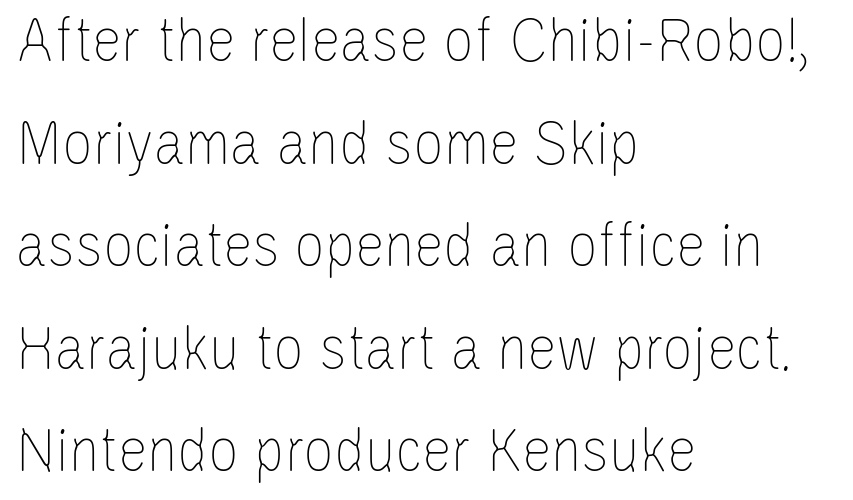
The image shows 67 px thin, condensed type, upright; set left-aligned, normal line spacing (1.53x), normal letter spacing, not underlined; low stroke contrast and a large x-height.
